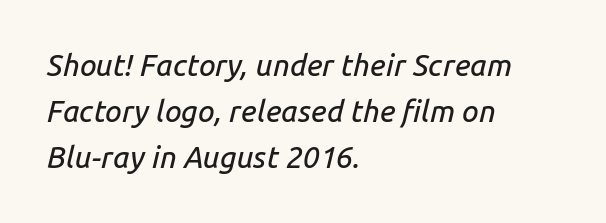
Q: Is the text italic (slanted)? A: Yes, it leans right by about 14 degrees.
Q: Is the text underlined? A: No.
Q: How is the paragraph aligned? A: Left-aligned.
Q: Is the spacing between letters normal or unusually wide? A: Normal.
Q: Is the spacing between lines tight, normal or loose? A: Normal.
Q: Width (condensed, normal, or wide)? A: Normal.
Q: Stroke contrast? A: Low.
Q: x-height? A: Medium.
Q: Monospaced? A: No.
